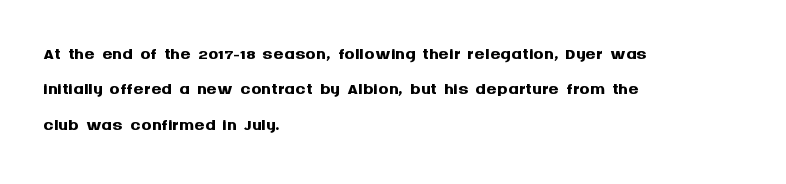
Normally led — the rows are evenly, conventionally spaced. A roman cut, with each character standing at attention. The gaps between neighbouring characters are ordinary and unremarkable. The words here are not underlined. Left-aligned paragraph, ragged on the right. The typesetting leans heavy: a genuine bold.
